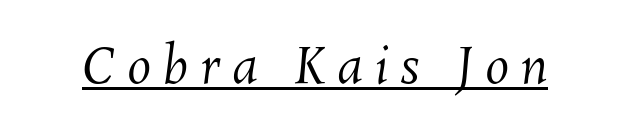
{"bold": "no", "weight": "regular", "width": "normal", "stroke_contrast": "medium", "x_height": "medium", "monospaced": "no", "underline": "yes", "letter_spacing": "wide", "letter_spacing_em": 0.25, "glyph_px": 48}
